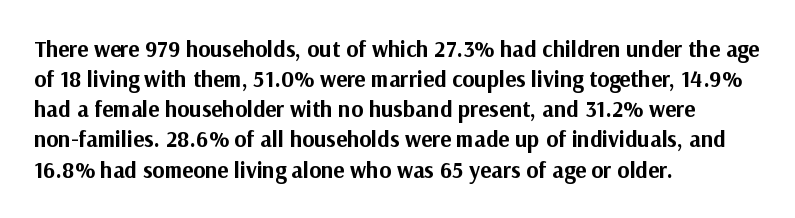
The image shows 23 px bold type, upright; set left-aligned, normal line spacing (1.31x), normal letter spacing, not underlined.
